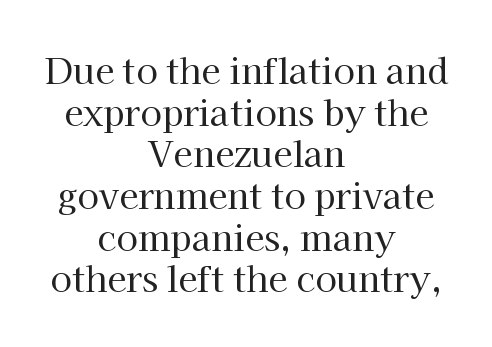
{"serif": "yes", "italic": "no", "bold": "no", "weight": "regular", "width": "normal", "stroke_contrast": "high", "x_height": "medium", "monospaced": "no", "underline": "no", "align": "center", "line_spacing_ratio": 1.19, "letter_spacing": "normal", "letter_spacing_em": 0.0, "glyph_px": 35}
